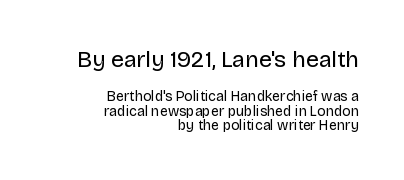
The image shows 23 px text type, upright; set right-aligned, tight line spacing (1.04x), normal letter spacing, not underlined; the first (top) block is 1.64x larger.
